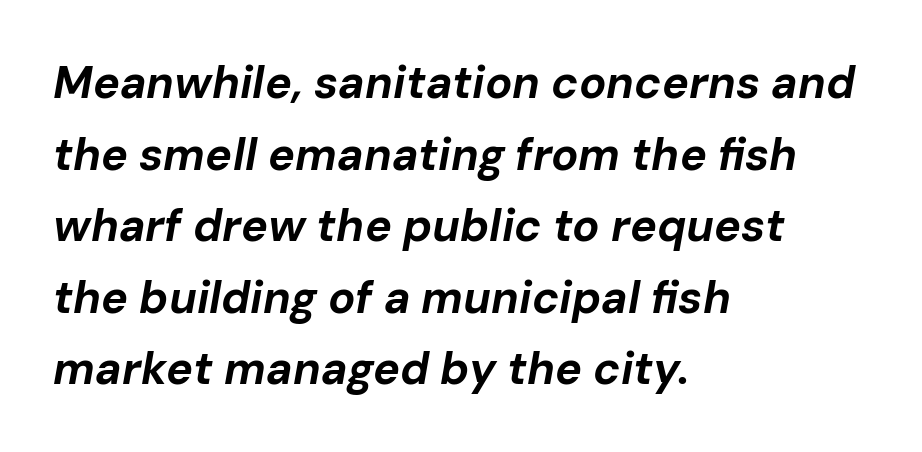
Q: Is the text bold? A: Yes.
Q: Is the text italic (slanted)? A: Yes, it leans right by about 10 degrees.
Q: Is the text underlined? A: No.
Q: How is the paragraph aligned? A: Left-aligned.
Q: Is the spacing between letters normal or unusually wide? A: Normal.
Q: Is the spacing between lines tight, normal or loose? A: Normal.
Q: Width (condensed, normal, or wide)? A: Normal.
Q: Stroke contrast? A: Low.
Q: x-height? A: Medium.
Q: Monospaced? A: No.
